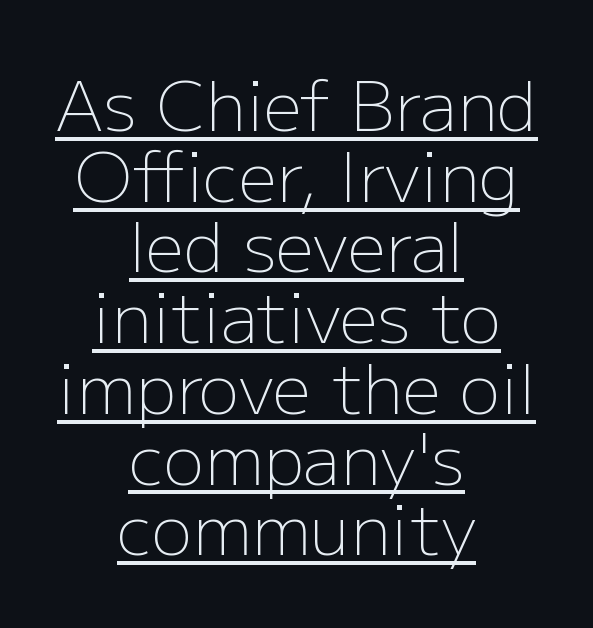
{"serif": "no", "italic": "no", "bold": "no", "weight": "light", "width": "normal", "stroke_contrast": "low", "x_height": "medium", "monospaced": "no", "underline": "yes", "align": "center", "line_spacing": "tight", "line_spacing_ratio": 1.04, "letter_spacing": "normal", "letter_spacing_em": 0.0, "glyph_px": 68}
